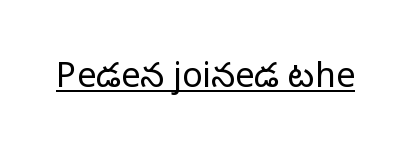
{"serif": "no", "italic": "no", "bold": "no", "weight": "light", "width": "normal", "stroke_contrast": "low", "x_height": "medium", "monospaced": "no", "underline": "yes", "letter_spacing": "normal", "letter_spacing_em": 0.0, "glyph_px": 34}
